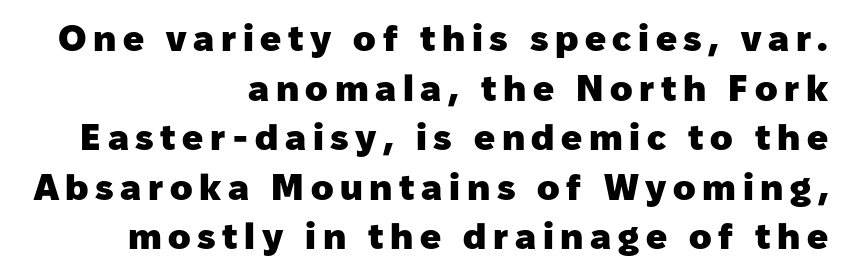
Q: Is the text bold? A: Yes.
Q: Is the text italic (slanted)? A: No, it is upright.
Q: Is the typeface a serif or a sans-serif typeface? A: Sans-serif.
Q: Is the text underlined? A: No.
Q: How is the paragraph aligned? A: Right-aligned.
Q: Is the spacing between lines tight, normal or loose? A: Normal.
Q: Width (condensed, normal, or wide)? A: Normal.
Q: Stroke contrast? A: Low.
Q: x-height? A: Medium.
Q: Monospaced? A: No.
